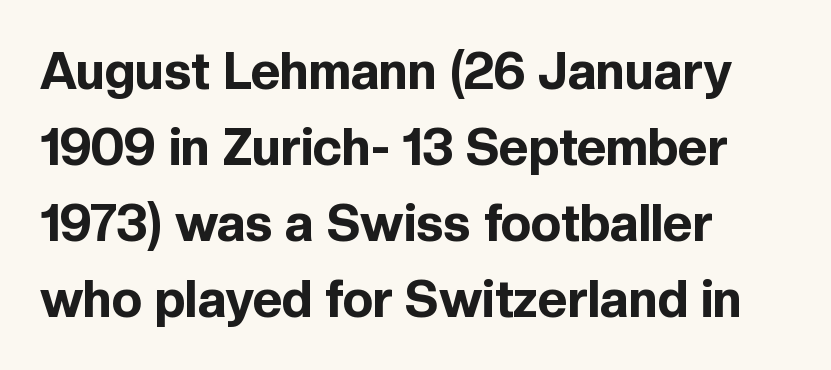
{"serif": "no", "italic": "no", "bold": "yes", "weight": "bold", "width": "normal", "x_height": "medium", "monospaced": "no", "underline": "no", "align": "left", "line_spacing": "normal", "line_spacing_ratio": 1.49, "letter_spacing": "normal", "letter_spacing_em": 0.0, "glyph_px": 51}
